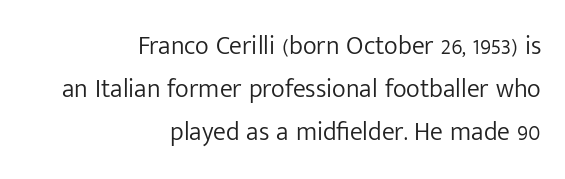
The image shows 26 px text type, upright; set right-aligned, normal line spacing (1.66x), normal letter spacing, not underlined.
